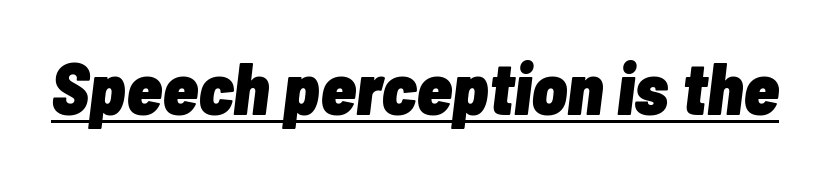
{"italic": "yes", "lean": "right", "slant_degrees": 7, "bold": "yes", "weight": "heavy", "width": "condensed", "stroke_contrast": "low", "x_height": "medium", "monospaced": "no", "underline": "yes", "letter_spacing": "normal", "letter_spacing_em": 0.0, "glyph_px": 73}
